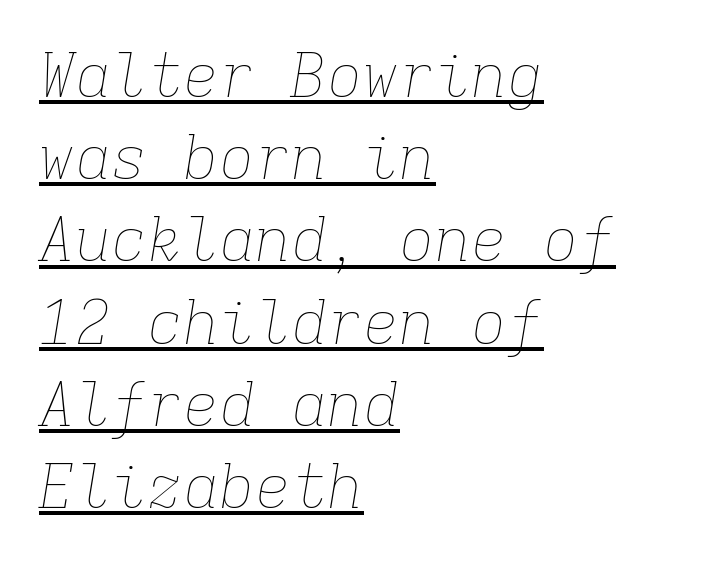
Q: Is the text bold? A: No.
Q: Is the text italic (slanted)? A: Yes, it leans right by about 9 degrees.
Q: Is the text underlined? A: Yes.
Q: How is the paragraph aligned? A: Left-aligned.
Q: Is the spacing between letters normal or unusually wide? A: Normal.
Q: Is the spacing between lines tight, normal or loose? A: Normal.
Q: Width (condensed, normal, or wide)? A: Normal.
Q: Stroke contrast? A: Low.
Q: x-height? A: Medium.
Q: Monospaced? A: Yes.
